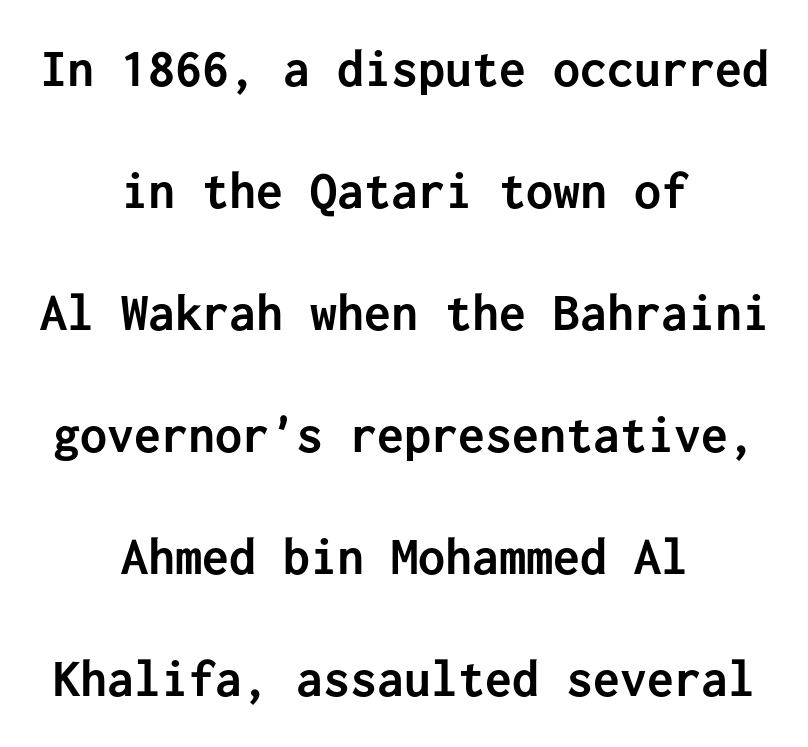
In terms of leading, this rendering errs on the spacious side. Every character sits straight up, as roman type does. Lines of text with bare space underneath. Observe the absence of serifs on each vertical stroke in this sample. The lines are quadded center.
